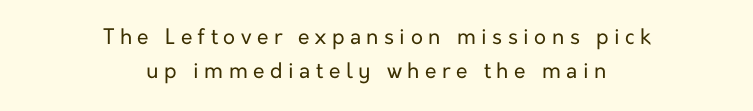
Q: Is the text bold? A: No.
Q: Is the text italic (slanted)? A: No, it is upright.
Q: Is the text underlined? A: No.
Q: How is the paragraph aligned? A: Centered.
Q: Is the spacing between letters normal or unusually wide? A: Unusually wide.
Q: Is the spacing between lines tight, normal or loose? A: Normal.
